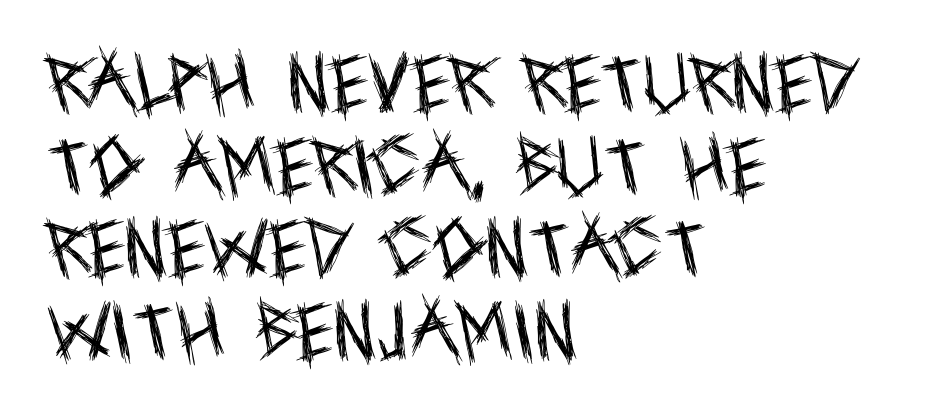
What stands out about the letter spacing? Nothing — it is the standard amount. Horizontally, the lines are justified to the leading edge only. This block has exactly the height ordinary leading produces. Has an underline been added? It has not.
